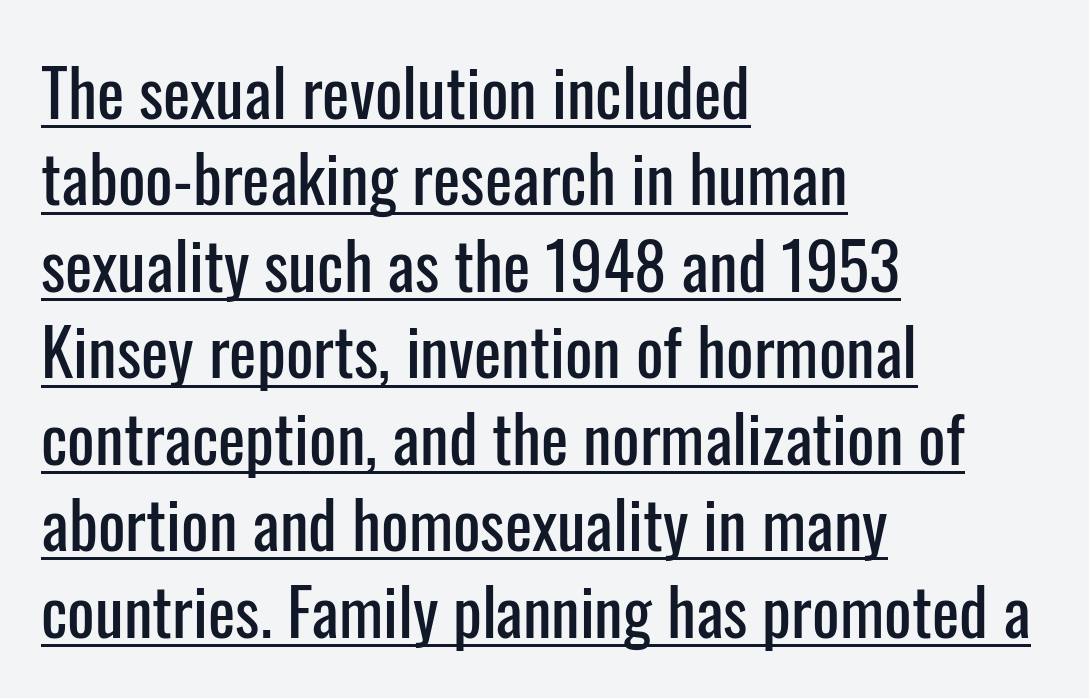
The image shows 65 px condensed sans-serif type, upright; set left-aligned, normal line spacing (1.33x), normal letter spacing, underlined; low stroke contrast and a medium x-height.
